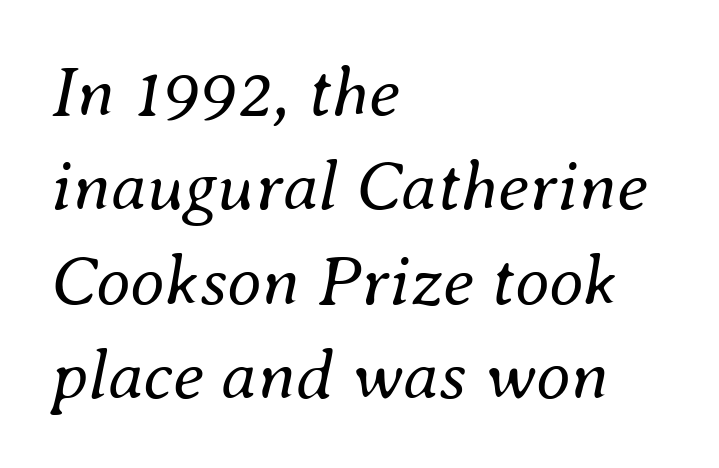
{"italic": "yes", "lean": "right", "slant_degrees": 8, "bold": "no", "weight": "regular", "width": "normal", "stroke_contrast": "medium", "x_height": "small", "monospaced": "no", "underline": "no", "align": "left", "line_spacing": "normal", "line_spacing_ratio": 1.33, "letter_spacing": "normal", "letter_spacing_em": 0.0, "glyph_px": 71}
